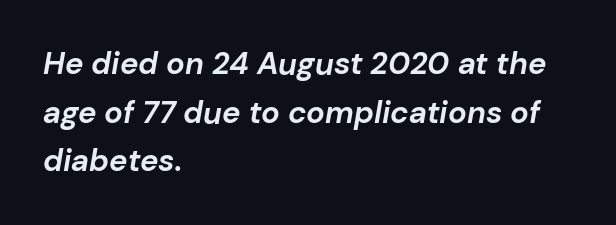
Plenty of ink on the page — the face is bold. Does the leading feel generous? No, just average. Which margin do the lines hug? The left one — the right edge is uneven. Varying glyph widths throughout — classic text-font behaviour. Characters follow at the spacing the type designer built in. In terms of posture, this sample is oblique.
